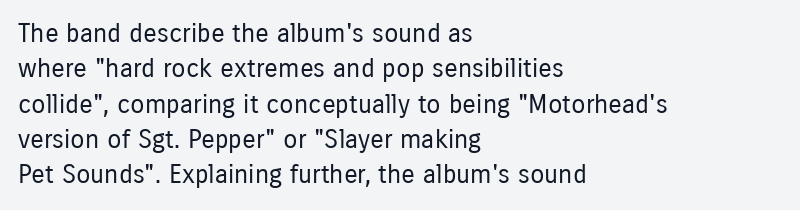
Q: Is the text bold? A: No.
Q: Is the text italic (slanted)? A: No, it is upright.
Q: Is the text underlined? A: No.
Q: How is the paragraph aligned? A: Left-aligned.
Q: Is the spacing between letters normal or unusually wide? A: Normal.
Q: Is the spacing between lines tight, normal or loose? A: Normal.
